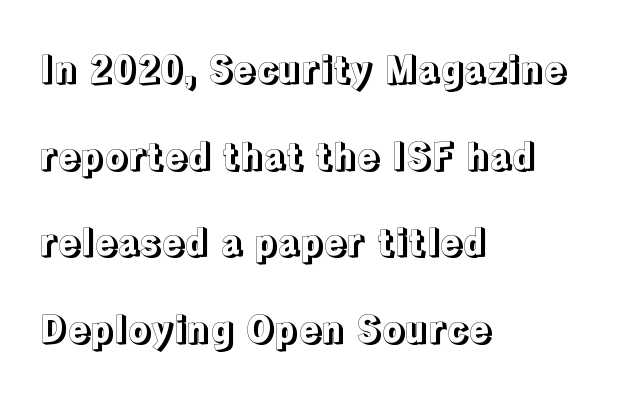
{"italic": "no", "width": "normal", "x_height": "medium", "monospaced": "no", "underline": "no", "align": "left", "line_spacing": "loose", "line_spacing_ratio": 2.34, "letter_spacing": "normal", "letter_spacing_em": 0.0, "glyph_px": 37}
